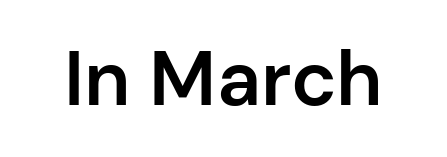
This is sans-serif lettering, the kind often seen on screens and signage. The passage shown is semibold, sitting just below true bold. Varying glyph widths throughout — classic text-font behaviour. Underline: absent.
